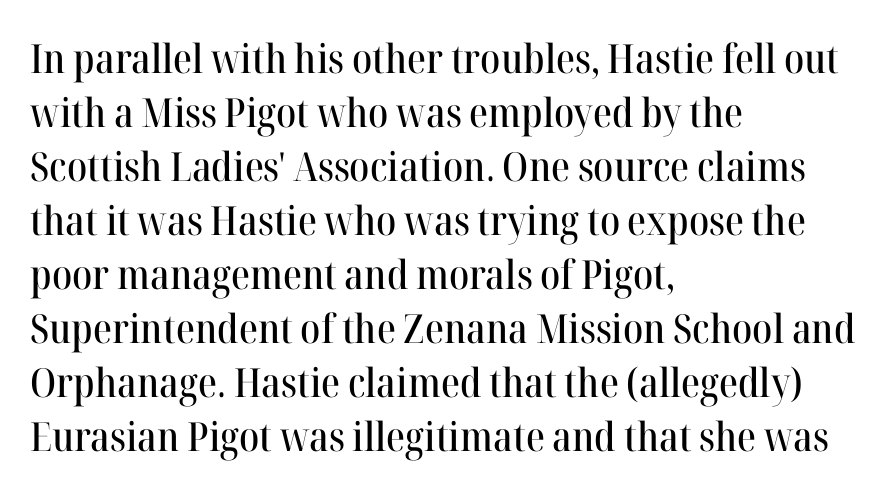
The image shows 40 px serif type, upright; set left-aligned, normal line spacing (1.35x), normal letter spacing, not underlined; high stroke contrast and a medium x-height.
